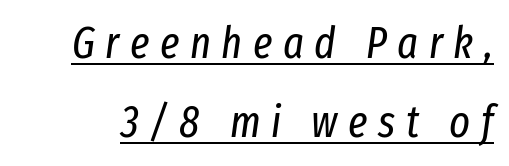
The specimen includes a rule beneath the text block's lines. Stroke mass is kept to a normal reading level or below. The rendering uses natural spacing where letterforms have individual widths. Glyph-to-glyph distance is far greater than everyday printed text.
